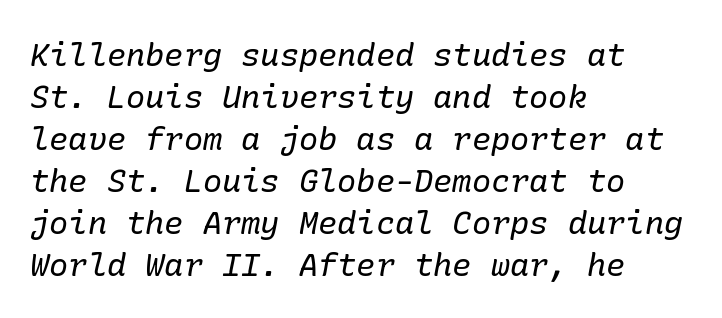
The string is rendered with underlining switched off. Heft: none added — not bold. Each word holds together tightly as a unit, with standard inter-letter gaps. Designer's note — italics engaged. The lines are quadded left.
